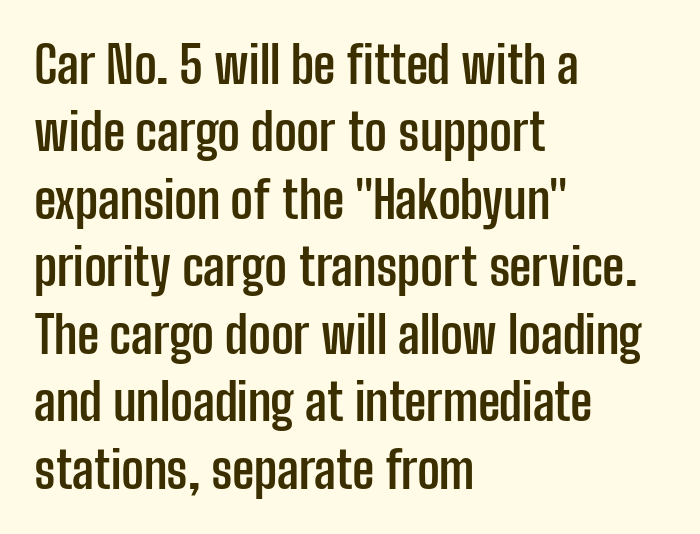
The image shows 50 px semibold, condensed sans-serif type, upright; set left-aligned, normal line spacing (1.35x), normal letter spacing, not underlined; low stroke contrast and a medium x-height.
